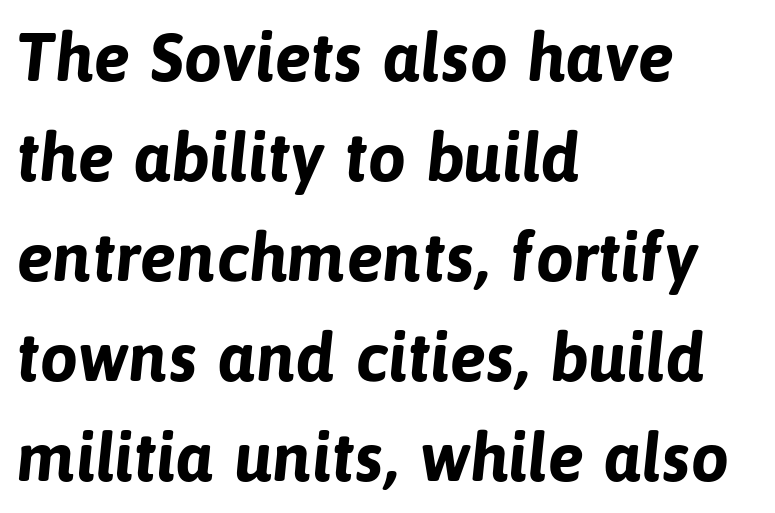
The image shows 68 px bold sans-serif type; set left-aligned, normal line spacing (1.47x), normal letter spacing, not underlined; low stroke contrast and a medium x-height.
